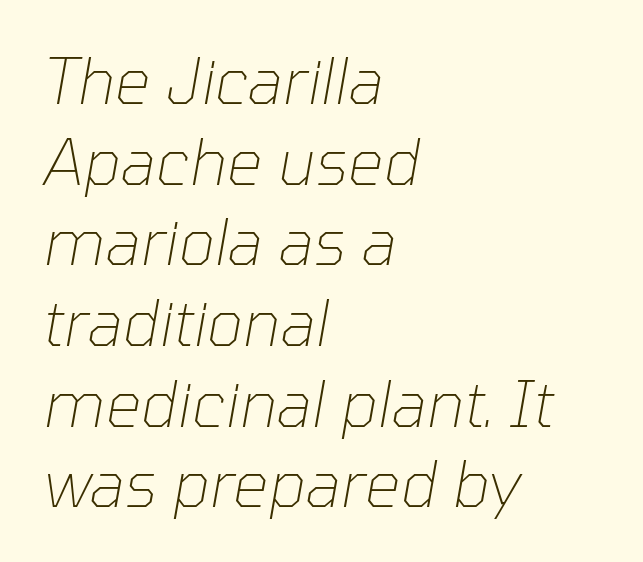
The image shows 63 px thin type, italic (leaning right); set left-aligned, normal line spacing (1.28x), normal letter spacing, not underlined; low stroke contrast and a medium x-height.
